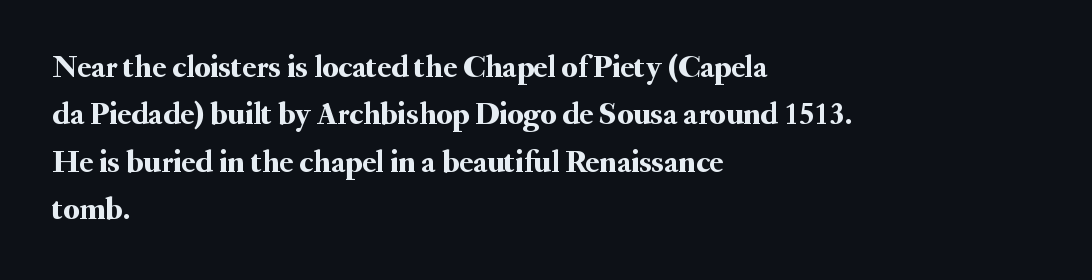
Q: Is the text italic (slanted)? A: No, it is upright.
Q: Is the typeface a serif or a sans-serif typeface? A: Serif.
Q: Is the text underlined? A: No.
Q: How is the paragraph aligned? A: Left-aligned.
Q: Is the spacing between letters normal or unusually wide? A: Normal.
Q: Is the spacing between lines tight, normal or loose? A: Normal.
Q: Width (condensed, normal, or wide)? A: Normal.
Q: Stroke contrast? A: Medium.
Q: x-height? A: Small.
Q: Monospaced? A: No.
